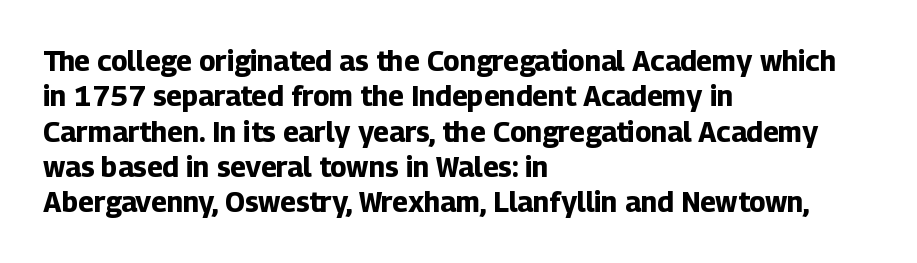
{"serif": "no", "italic": "no", "bold": "yes", "weight": "bold", "width": "normal", "stroke_contrast": "low", "x_height": "medium", "monospaced": "no", "underline": "no", "align": "left", "line_spacing": "normal", "line_spacing_ratio": 1.26, "letter_spacing": "normal", "letter_spacing_em": 0.0, "glyph_px": 28}
